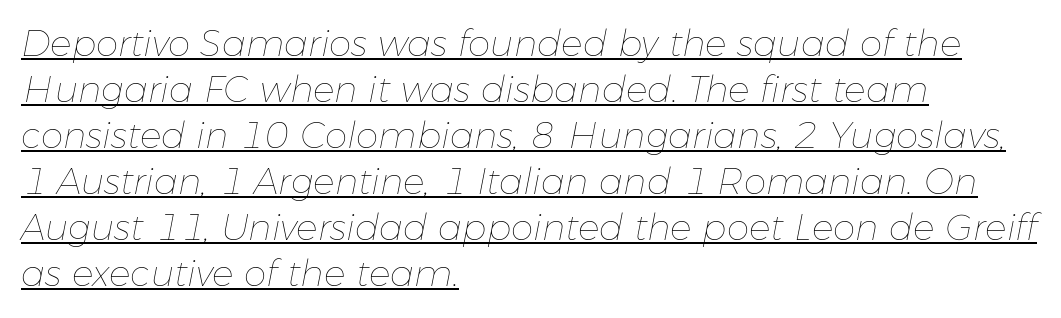
{"italic": "yes", "lean": "right", "slant_degrees": 11, "bold": "no", "weight": "thin", "width": "normal", "stroke_contrast": "low", "x_height": "medium", "monospaced": "no", "underline": "yes", "align": "left", "line_spacing": "normal", "line_spacing_ratio": 1.28, "letter_spacing": "normal", "letter_spacing_em": 0.0, "glyph_px": 36}
